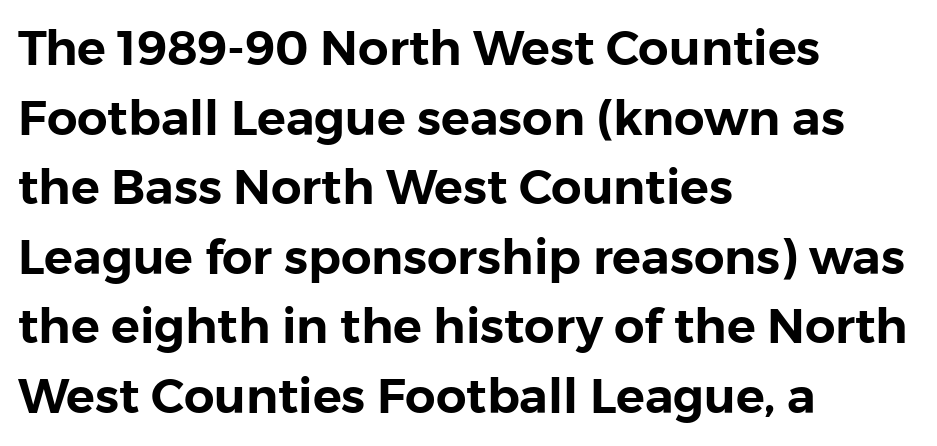
The image shows 48 px sans-serif type, upright; set left-aligned, normal line spacing (1.45x), normal letter spacing, not underlined; low stroke contrast and a medium x-height.
